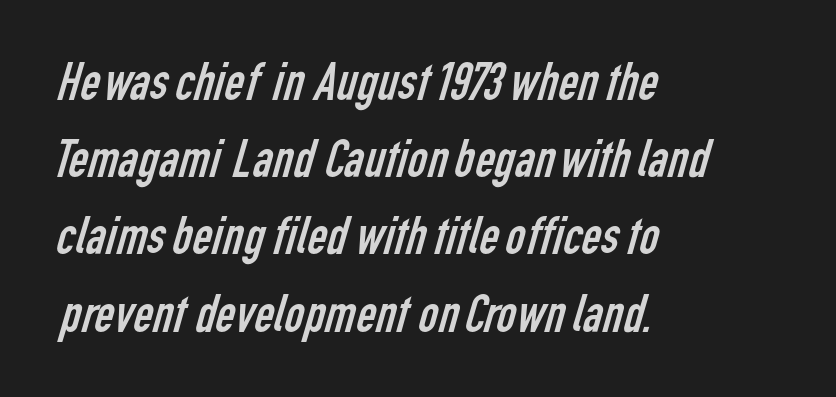
Look at the bottom of the vertical strokes: they stop flat, with no serifs. The rendering uses natural spacing where letterforms have individual widths. Between one letter and the next there's only the usual sliver of space. These lines stack with their left ends in a neat column. Nobody drew a line under any word here. The letterforms sit at book weight or below.
